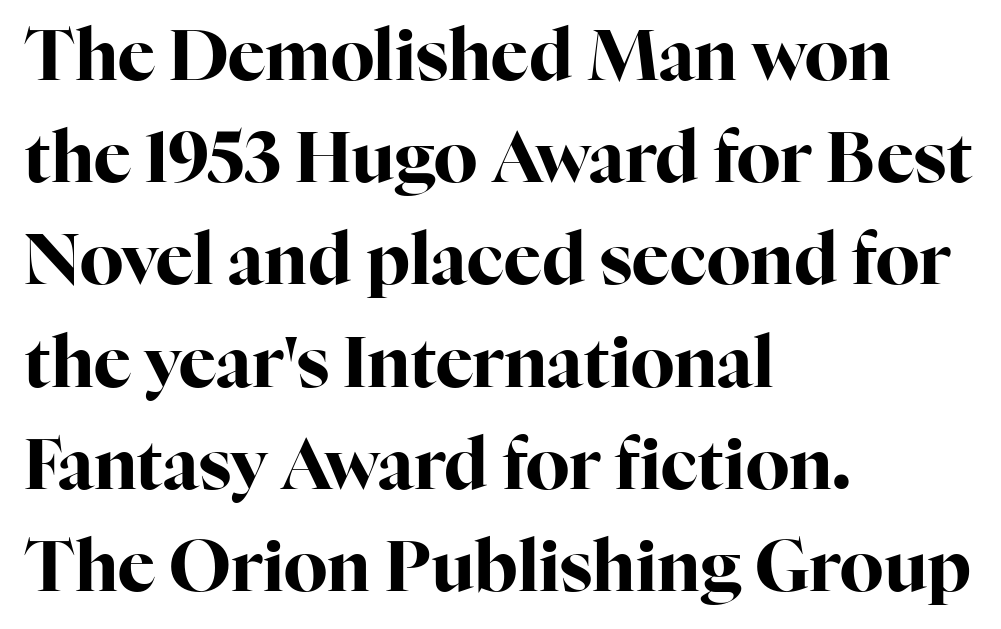
Q: Is the text bold? A: Yes.
Q: Is the text italic (slanted)? A: No, it is upright.
Q: Is the typeface a serif or a sans-serif typeface? A: Serif.
Q: Is the text underlined? A: No.
Q: How is the paragraph aligned? A: Left-aligned.
Q: Is the spacing between letters normal or unusually wide? A: Normal.
Q: Is the spacing between lines tight, normal or loose? A: Normal.
Q: Width (condensed, normal, or wide)? A: Normal.
Q: Stroke contrast? A: High.
Q: x-height? A: Medium.
Q: Monospaced? A: No.
